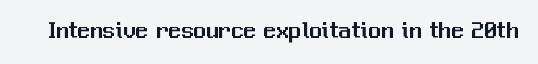
{"italic": "no", "underline": "no", "letter_spacing": "normal", "letter_spacing_em": 0.0, "glyph_px": 25}
